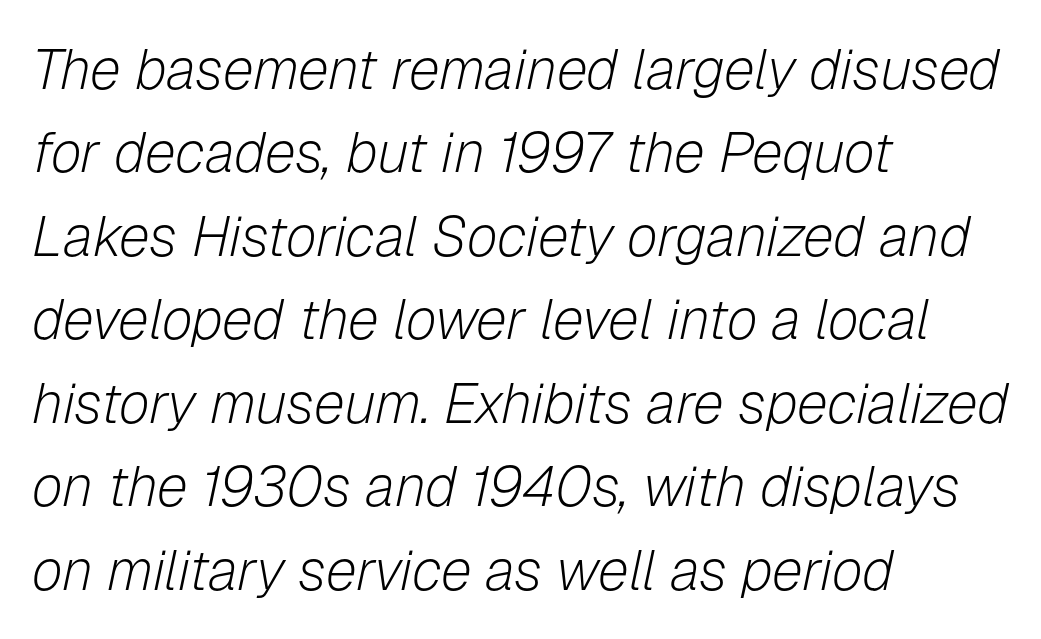
Q: Is the text bold? A: No.
Q: Is the text italic (slanted)? A: Yes, it leans right by about 12 degrees.
Q: Is the text underlined? A: No.
Q: How is the paragraph aligned? A: Left-aligned.
Q: Is the spacing between letters normal or unusually wide? A: Normal.
Q: Is the spacing between lines tight, normal or loose? A: Normal.
Q: Width (condensed, normal, or wide)? A: Normal.
Q: Stroke contrast? A: Low.
Q: x-height? A: Medium.
Q: Monospaced? A: No.
